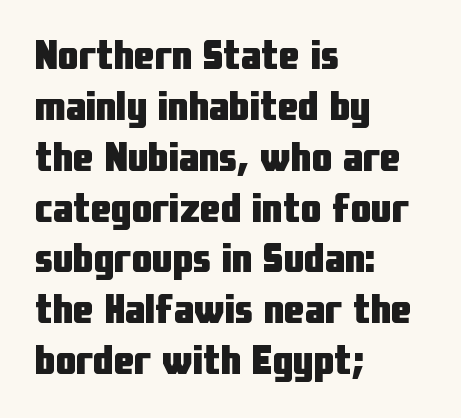
The image shows 41 px heavy, condensed sans-serif type, upright; set left-aligned, line spacing 1.24x, normal letter spacing, not underlined; low stroke contrast and a medium x-height.
